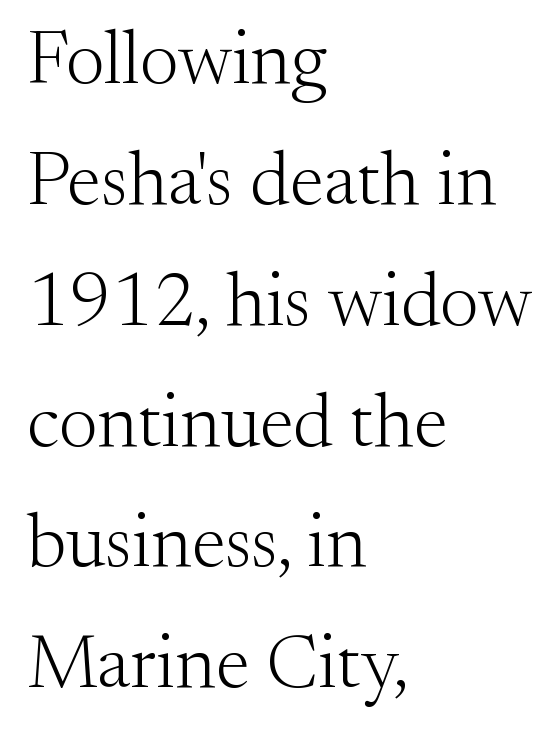
{"serif": "yes", "italic": "no", "bold": "no", "weight": "light", "width": "normal", "stroke_contrast": "medium", "x_height": "small", "monospaced": "no", "underline": "no", "align": "left", "line_spacing": "normal", "line_spacing_ratio": 1.59, "letter_spacing": "normal", "letter_spacing_em": 0.0, "glyph_px": 76}
